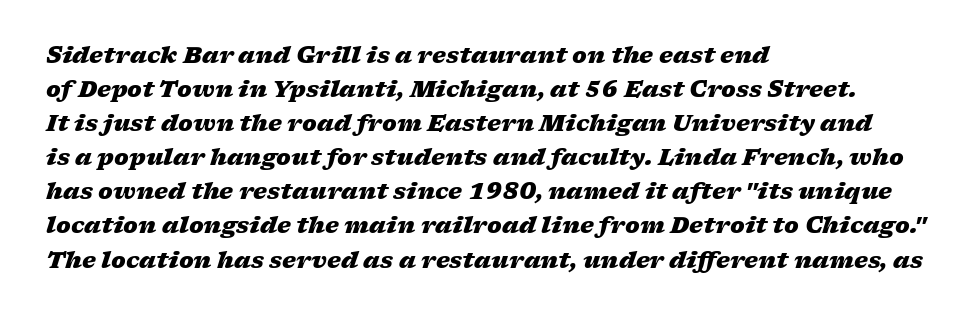
{"italic": "yes", "lean": "right", "slant_degrees": 17, "bold": "yes", "underline": "no", "align": "left", "line_spacing": "normal", "line_spacing_ratio": 1.55, "letter_spacing": "normal", "letter_spacing_em": 0.0, "glyph_px": 22}
